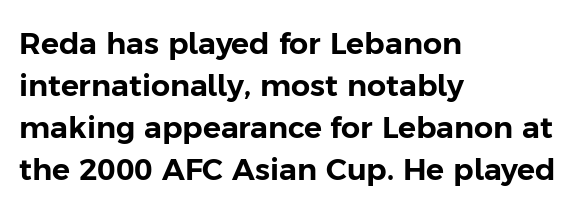
The glyphs in this specimen are sans serif. The lettering holds an erect, upright posture throughout. These lines are set flush left with a ragged right edge. How would I describe the line gaps? Plain and ordinary. These lines are rendered in a variable-pitch font.
